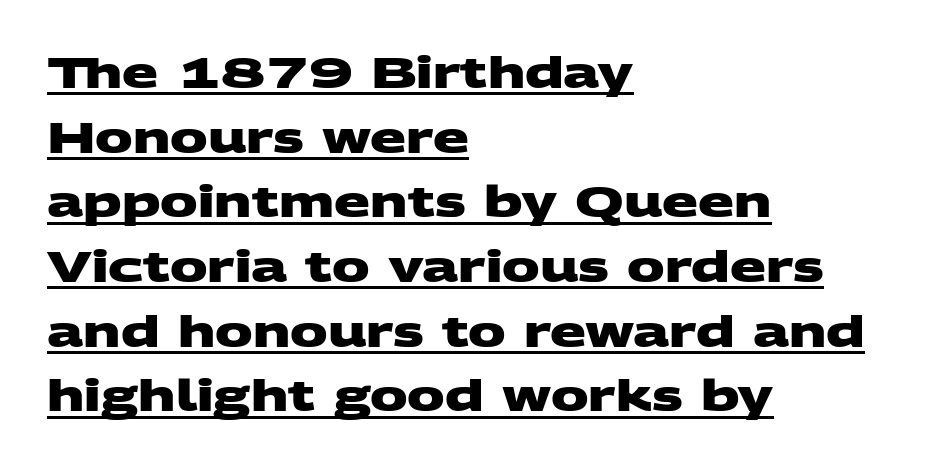
{"serif": "no", "bold": "yes", "weight": "heavy", "width": "wide", "stroke_contrast": "medium", "x_height": "large", "monospaced": "no", "underline": "yes", "align": "left", "line_spacing": "normal", "line_spacing_ratio": 1.54, "letter_spacing": "normal", "letter_spacing_em": 0.0, "glyph_px": 42}
